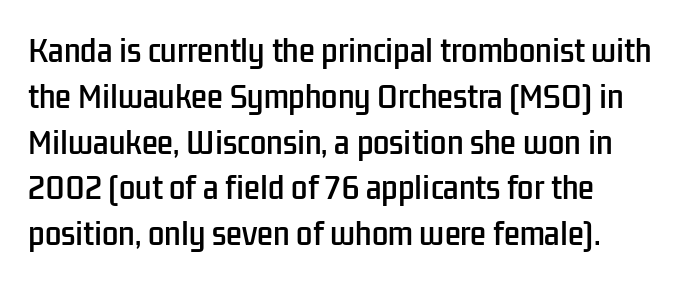
Q: Is the text italic (slanted)? A: No, it is upright.
Q: Is the typeface a serif or a sans-serif typeface? A: Sans-serif.
Q: Is the text underlined? A: No.
Q: Is the spacing between letters normal or unusually wide? A: Normal.
Q: Is the spacing between lines tight, normal or loose? A: Normal.
Q: Width (condensed, normal, or wide)? A: Condensed.
Q: Stroke contrast? A: Low.
Q: x-height? A: Medium.
Q: Monospaced? A: No.
